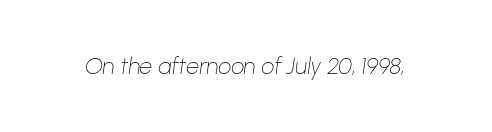
{"italic": "yes", "lean": "right", "slant_degrees": 8, "bold": "no", "underline": "no", "letter_spacing": "normal", "letter_spacing_em": 0.0, "glyph_px": 23}
